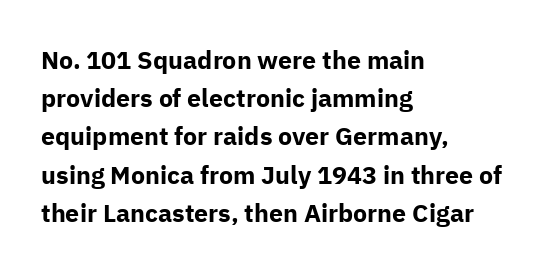
The image shows 25 px bold type, upright; set left-aligned, normal line spacing (1.53x), normal letter spacing, not underlined.
